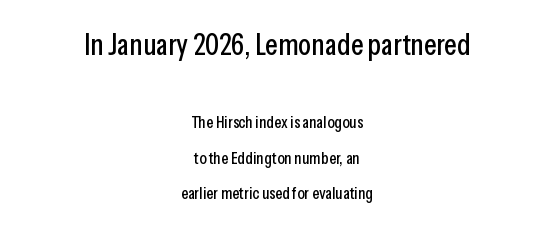
The image shows 30 px condensed sans-serif type, upright; set centered, loose line spacing (2.08x), normal letter spacing, not underlined; the first (top) block is 1.76x larger; low stroke contrast and a medium x-height.
